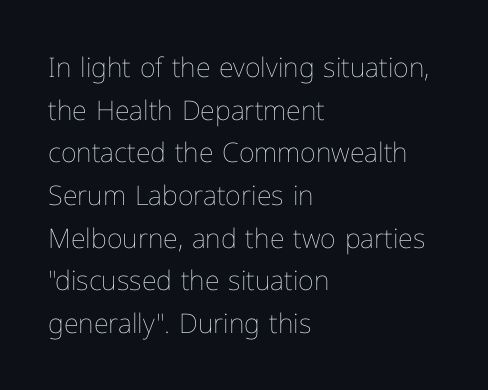
The ragged edge is on the right, which tells us the setting is flush left. Vertical strokes here are truly vertical. Heaviness? Minimal to ordinary, like unemphasized prose. Lines of text with bare space underneath.
